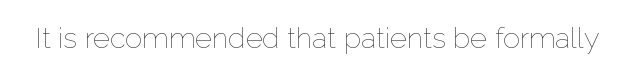
Q: Is the text bold? A: No.
Q: Is the text italic (slanted)? A: No, it is upright.
Q: Is the text underlined? A: No.
Q: Is the spacing between letters normal or unusually wide? A: Normal.
Q: Width (condensed, normal, or wide)? A: Normal.
Q: Stroke contrast? A: Low.
Q: x-height? A: Medium.
Q: Monospaced? A: No.
